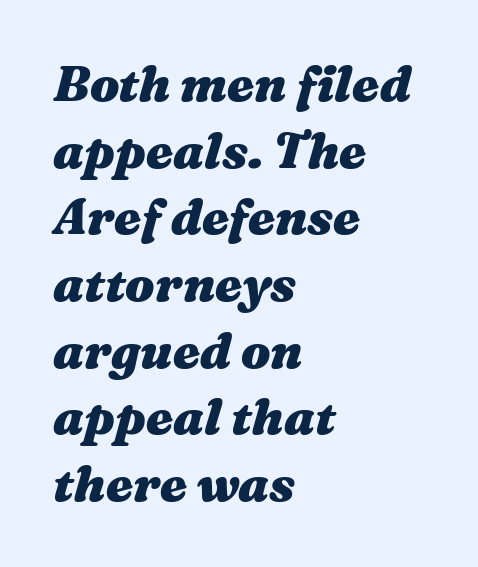
Q: Is the text bold? A: Yes.
Q: Is the text italic (slanted)? A: Yes, it leans right by about 16 degrees.
Q: Is the text underlined? A: No.
Q: How is the paragraph aligned? A: Left-aligned.
Q: Is the spacing between letters normal or unusually wide? A: Normal.
Q: Is the spacing between lines tight, normal or loose? A: Normal.
Q: Width (condensed, normal, or wide)? A: Wide.
Q: Stroke contrast? A: Medium.
Q: x-height? A: Medium.
Q: Monospaced? A: No.
